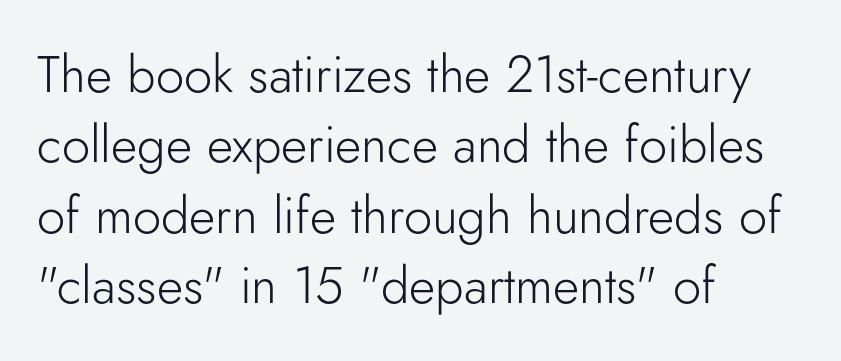
The string is rendered with underlining switched off. No italicization has been applied; the sample stays upright. These lines keep a tight, regular rhythm from letter to letter. Here the designer chose a conventional face with non-uniform glyph widths. Honestly, the row spacing looks completely unremarkable.
